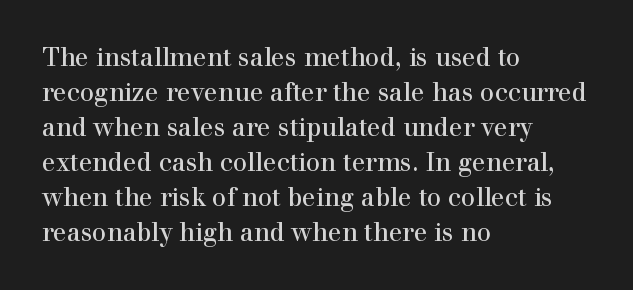
{"italic": "no", "bold": "no", "underline": "no", "align": "left", "line_spacing": "normal", "line_spacing_ratio": 1.4, "letter_spacing": "normal", "letter_spacing_em": 0.0, "glyph_px": 25}
